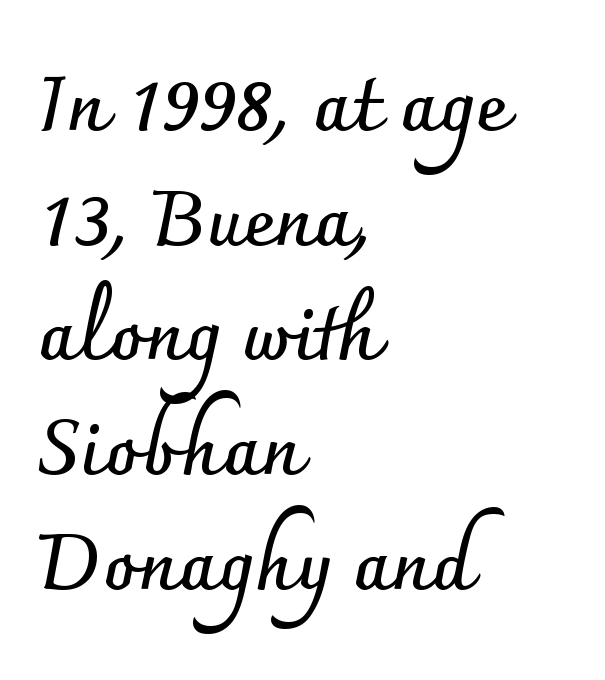
{"serif": "no", "bold": "yes", "weight": "semibold", "width": "normal", "stroke_contrast": "low", "x_height": "small", "monospaced": "no", "underline": "no", "align": "left", "line_spacing": "normal", "line_spacing_ratio": 1.49, "letter_spacing": "normal", "letter_spacing_em": 0.0, "glyph_px": 77}
